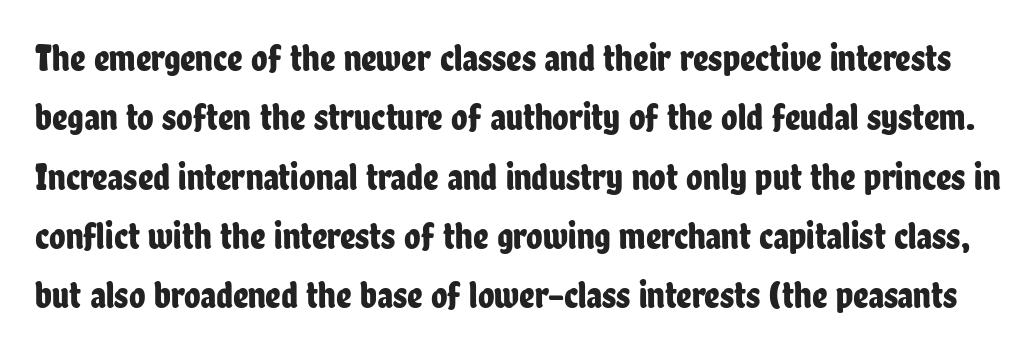
{"serif": "no", "italic": "no", "width": "condensed", "stroke_contrast": "low", "x_height": "medium", "monospaced": "no", "underline": "no", "line_spacing": "normal", "line_spacing_ratio": 1.56, "letter_spacing": "normal", "letter_spacing_em": 0.0, "glyph_px": 38}
